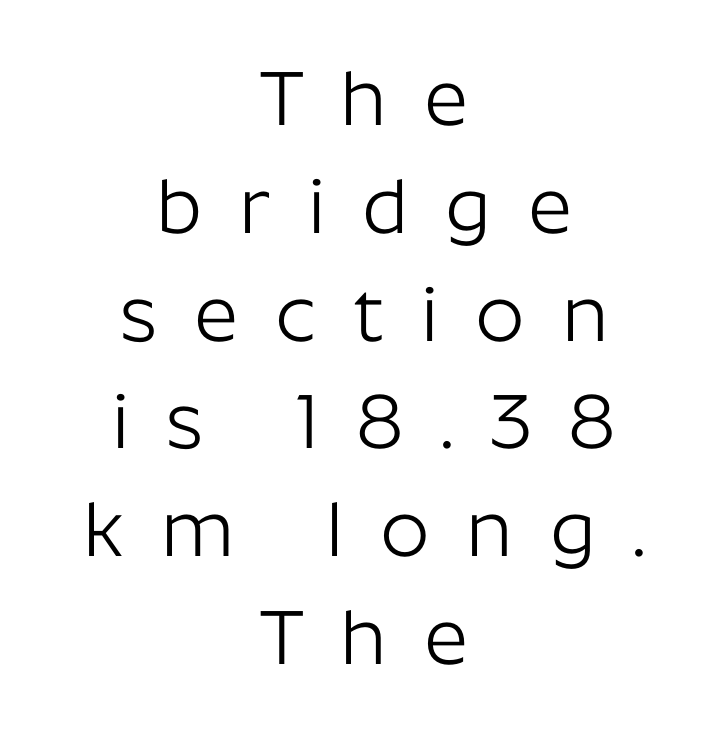
The image shows 77 px light sans-serif type, upright; set centered, normal line spacing (1.4x), unusually wide letter spacing (+0.48 em), not underlined; low stroke contrast and a medium x-height.
